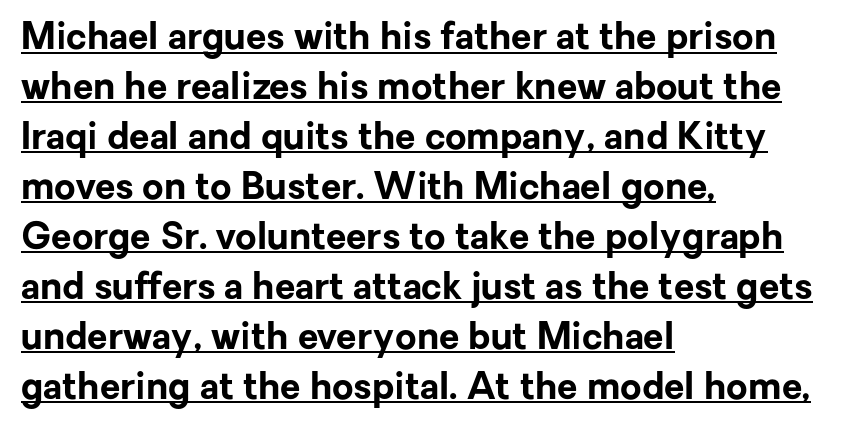
{"serif": "no", "italic": "no", "bold": "yes", "weight": "bold", "width": "normal", "stroke_contrast": "low", "x_height": "medium", "monospaced": "no", "underline": "yes", "align": "left", "line_spacing": "normal", "line_spacing_ratio": 1.35, "letter_spacing": "normal", "letter_spacing_em": 0.0, "glyph_px": 37}
